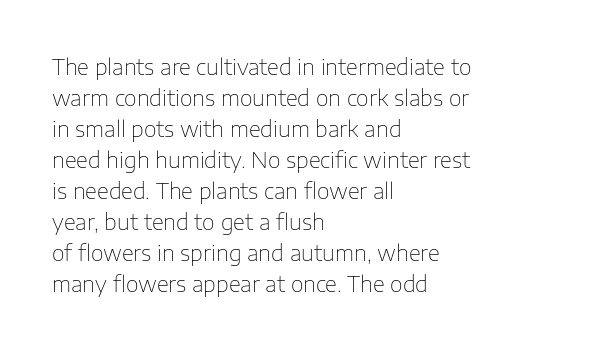
{"italic": "no", "bold": "no", "underline": "no", "align": "left", "line_spacing": "normal", "line_spacing_ratio": 1.41, "letter_spacing": "normal", "letter_spacing_em": 0.0, "glyph_px": 22}
